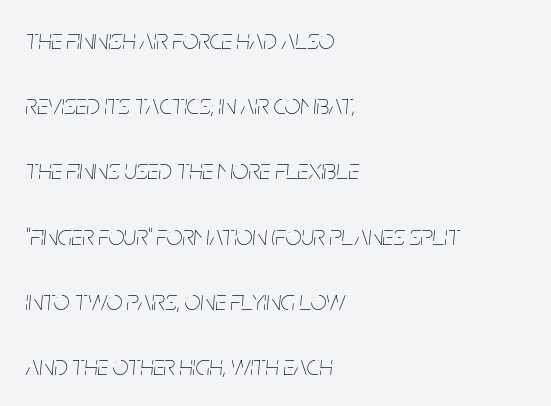
{"italic": "yes", "lean": "right", "slant_degrees": 5, "bold": "no", "weight": "thin", "width": "condensed", "stroke_contrast": "low", "x_height": "large", "monospaced": "no", "underline": "no", "align": "left", "line_spacing": "loose", "line_spacing_ratio": 2.33, "letter_spacing": "normal", "letter_spacing_em": 0.0, "glyph_px": 28}
